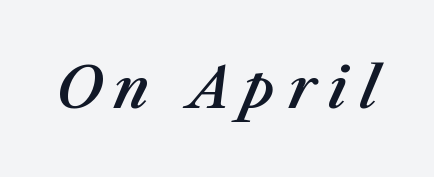
The image shows 55 px text type, italic (leaning right); set unusually wide letter spacing (+0.22 em), not underlined; medium stroke contrast and a medium x-height.
